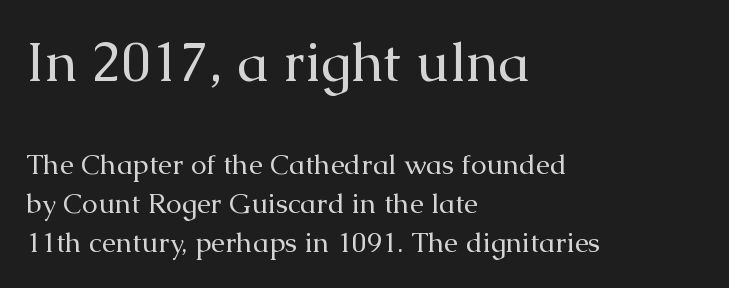
Q: Is the text bold? A: No.
Q: Is the text italic (slanted)? A: No, it is upright.
Q: Is the typeface a serif or a sans-serif typeface? A: Serif.
Q: Is the text underlined? A: No.
Q: How is the paragraph aligned? A: Left-aligned.
Q: Is the spacing between letters normal or unusually wide? A: Normal.
Q: Is the spacing between lines tight, normal or loose? A: Normal.
Q: Which block of text is set in a larger size, the first (top) or the second (bottom)? A: The first (top) one.
Q: Width (condensed, normal, or wide)? A: Normal.
Q: Stroke contrast? A: Medium.
Q: x-height? A: Medium.
Q: Monospaced? A: No.
